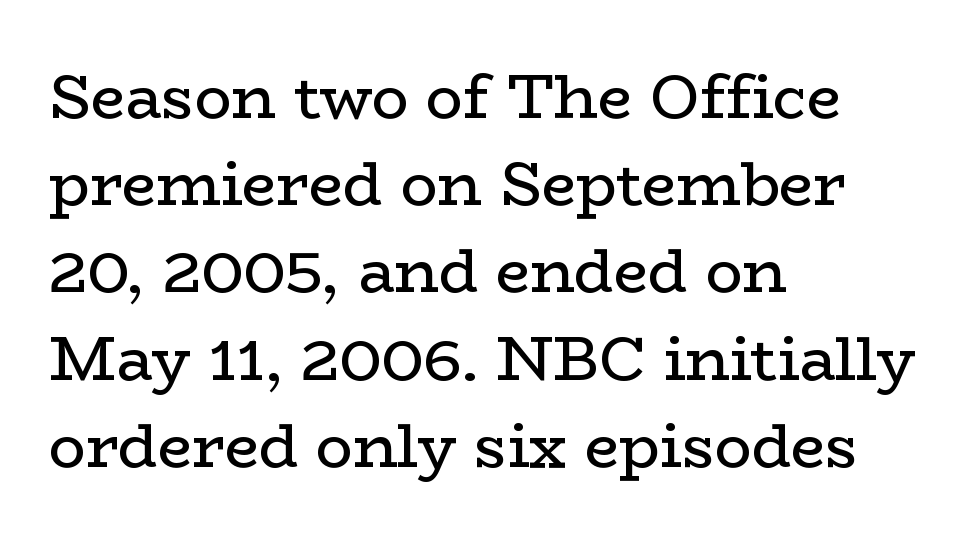
The image shows 61 px regular-weight, wide serif type, upright; set left-aligned, normal line spacing (1.43x), normal letter spacing, not underlined; low stroke contrast and a medium x-height.
